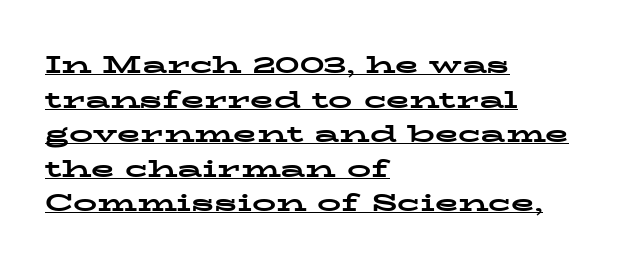
The gaps between neighbouring characters are ordinary and unremarkable. Caption: multi-line text, flush left, ragged right. You'd pick this weight for a headline — it's a proper bold. The line-height multiplier appears to be the usual default. Does a line run under the words? Yes, clearly.
